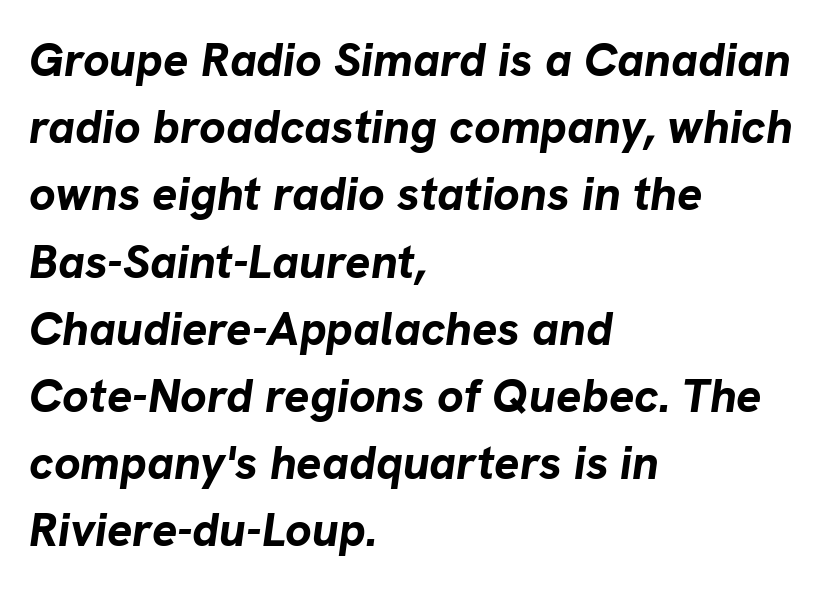
The image shows 47 px bold type, italic (leaning right); set left-aligned, normal line spacing (1.43x), normal letter spacing, not underlined; low stroke contrast and a medium x-height.
